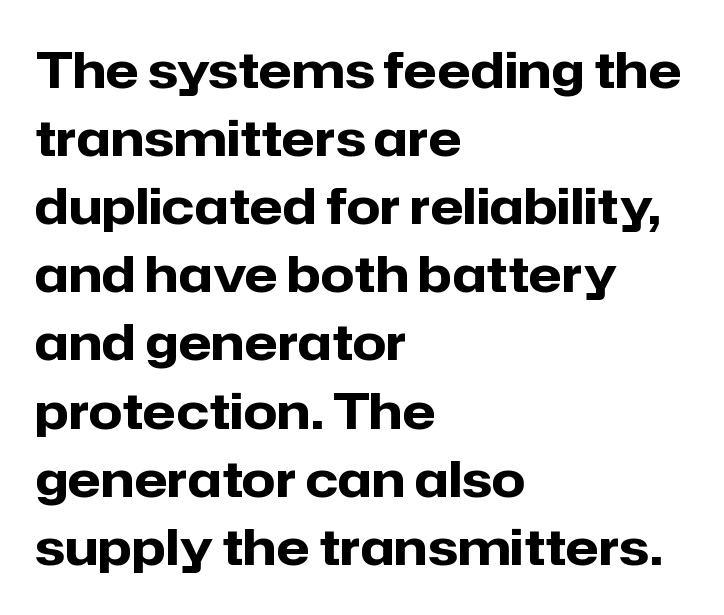
{"serif": "no", "italic": "no", "bold": "yes", "weight": "heavy", "width": "normal", "stroke_contrast": "low", "x_height": "medium", "monospaced": "no", "underline": "no", "align": "left", "line_spacing": "normal", "line_spacing_ratio": 1.39, "letter_spacing": "normal", "letter_spacing_em": 0.0, "glyph_px": 49}
